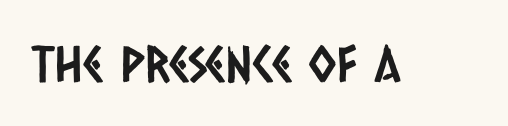
The characters display no serif detailing; their extremities are plain. You could not count columns in this text — the font is proportionally spaced. Here the glyphs are tracked normally, forming tight word shapes. Each row of text sits above clean, open space.
